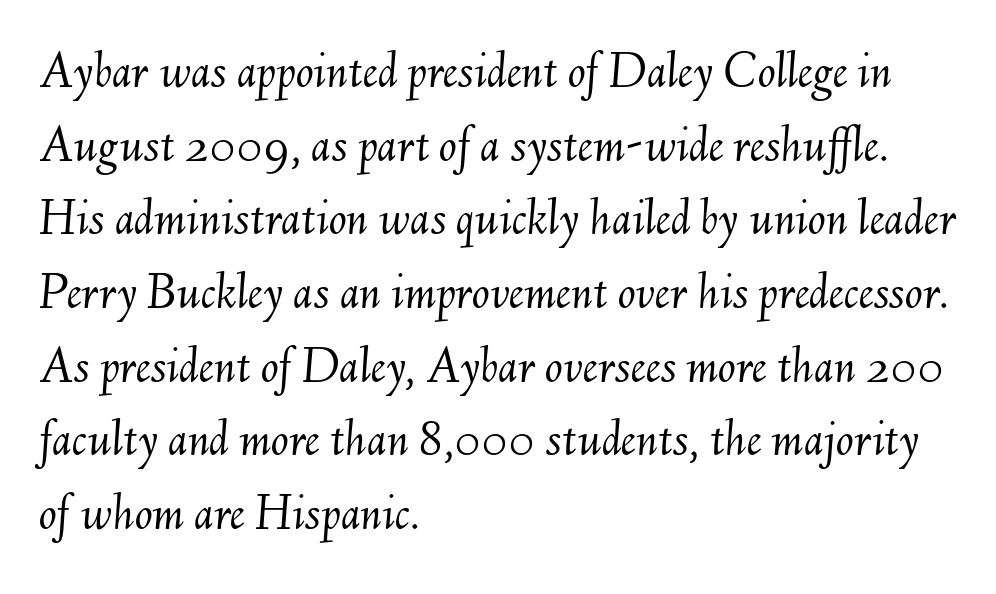
The image shows 53 px light type, italic (leaning right); set left-aligned, normal line spacing (1.39x), normal letter spacing, not underlined; medium stroke contrast and a small x-height.
